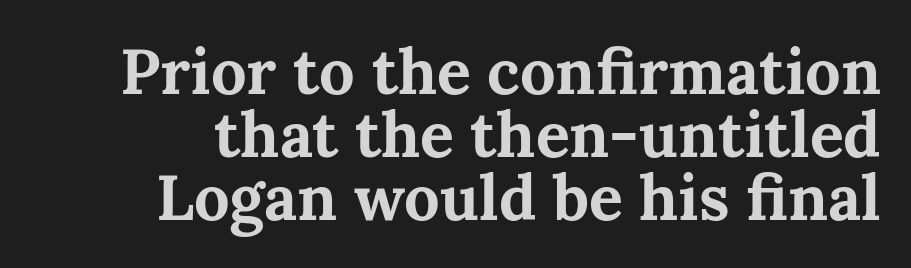
Look at the tracking — it's just the regular setting, nothing added. The type family on display is of the serif kind. Heavy-handed strokes throughout: this text is bold. Ascenders rise straight up at ninety degrees.
